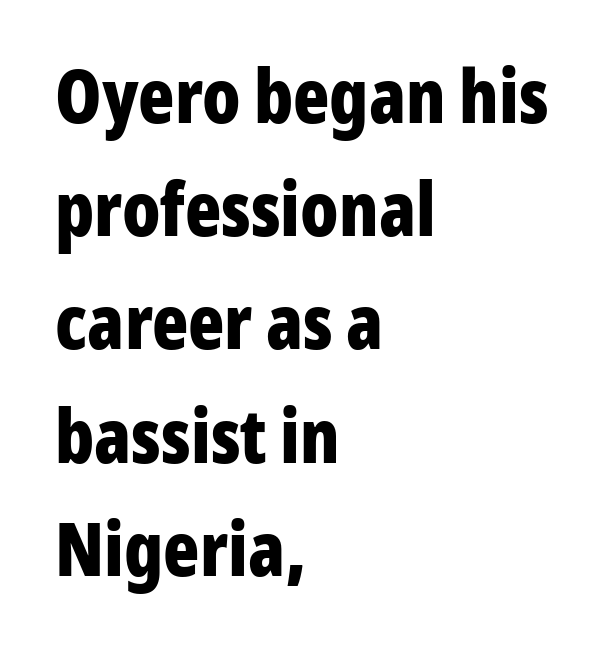
The image shows 75 px bold, condensed sans-serif type, upright; set left-aligned, normal line spacing (1.51x), normal letter spacing, not underlined; low stroke contrast and a medium x-height.
